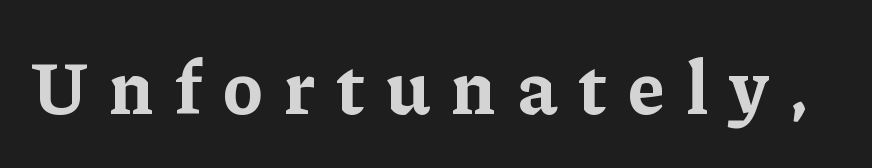
Q: Is the text bold? A: Yes.
Q: Is the text italic (slanted)? A: No, it is upright.
Q: Is the typeface a serif or a sans-serif typeface? A: Serif.
Q: Is the text underlined? A: No.
Q: Is the spacing between letters normal or unusually wide? A: Unusually wide.
Q: Width (condensed, normal, or wide)? A: Normal.
Q: Stroke contrast? A: Low.
Q: x-height? A: Medium.
Q: Monospaced? A: No.
